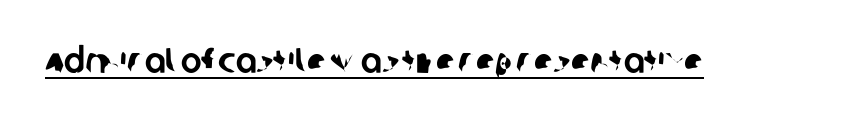
The image shows 35 px sans-serif type; set normal letter spacing, underlined; low stroke contrast and a large x-height.
